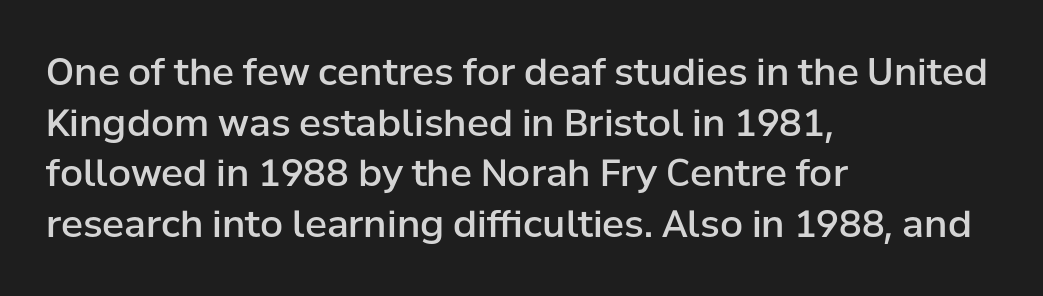
{"serif": "no", "italic": "no", "bold": "semi", "weight": "semibold", "width": "normal", "stroke_contrast": "low", "x_height": "medium", "monospaced": "no", "underline": "no", "align": "left", "line_spacing": "normal", "line_spacing_ratio": 1.37, "letter_spacing": "normal", "letter_spacing_em": 0.0, "glyph_px": 37}
